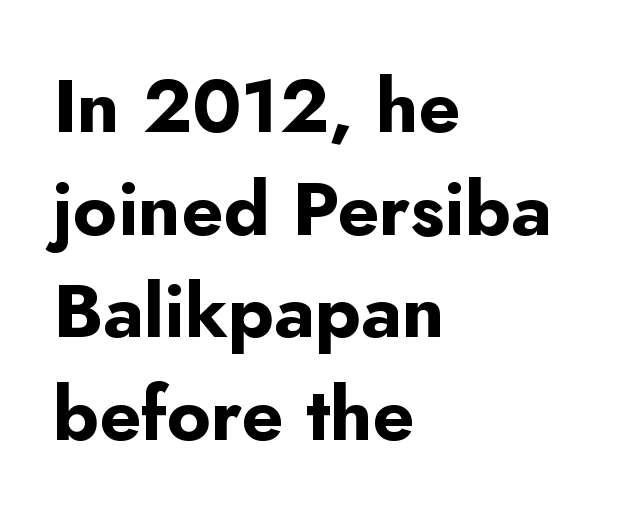
The image shows 75 px bold sans-serif type, upright; set left-aligned, normal line spacing (1.37x), normal letter spacing, not underlined; low stroke contrast and a small x-height.
